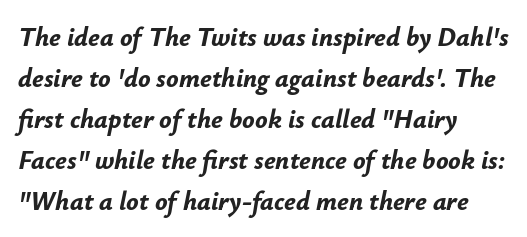
Q: Is the text bold? A: Yes.
Q: Is the text italic (slanted)? A: Yes, it leans right by about 12 degrees.
Q: Is the text underlined? A: No.
Q: How is the paragraph aligned? A: Left-aligned.
Q: Is the spacing between letters normal or unusually wide? A: Normal.
Q: Is the spacing between lines tight, normal or loose? A: Normal.
